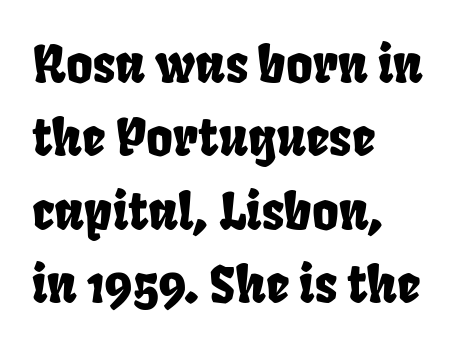
Q: Is the typeface a serif or a sans-serif typeface? A: Sans-serif.
Q: Is the text underlined? A: No.
Q: How is the paragraph aligned? A: Left-aligned.
Q: Is the spacing between letters normal or unusually wide? A: Normal.
Q: Is the spacing between lines tight, normal or loose? A: Normal.
Q: Width (condensed, normal, or wide)? A: Condensed.
Q: Stroke contrast? A: Low.
Q: x-height? A: Large.
Q: Monospaced? A: No.
